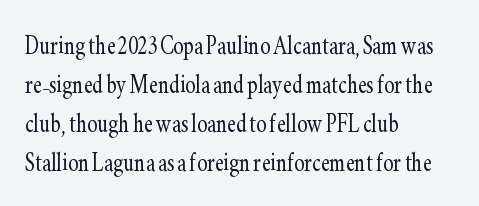
The image shows 31 px light, condensed serif type, upright; set left-aligned, normal line spacing (1.26x), normal letter spacing, not underlined; low stroke contrast and a small x-height.
